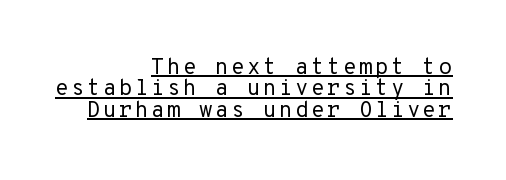
Honestly, the underline is the first thing you notice here. The font is comparable to plain body text, perhaps lighter. It's the straight-up-and-down kind of type. The leading is snug, giving the passage a crowded texture.
